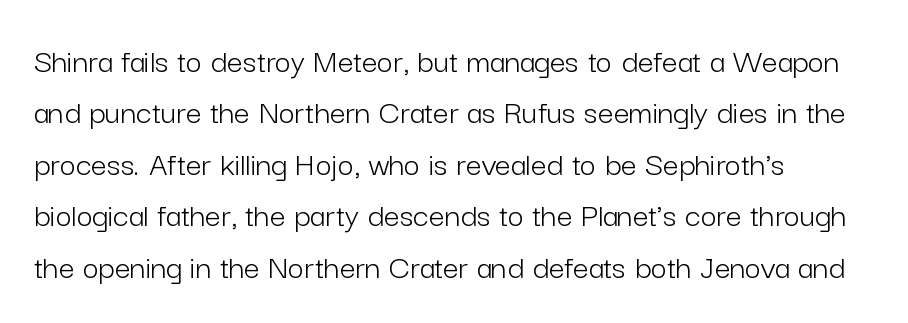
The letters advance in unequal steps, a hallmark of proportional type. These lines are set flush left with a ragged right edge. A typesetter would mark this as roman, not italic. What's the leading like? Ordinary, nothing unusual. Stems and bowls with no extra thickness — not bold.
